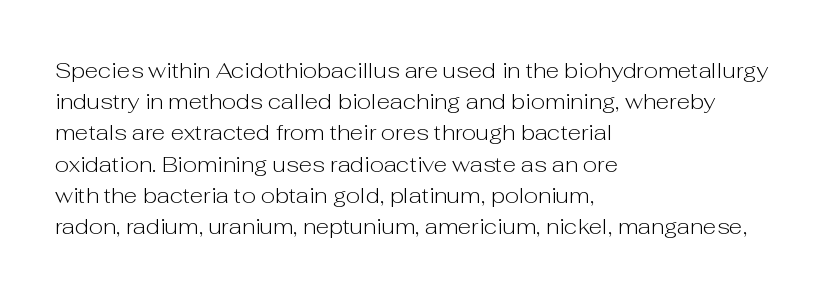
Q: Is the text bold? A: No.
Q: Is the text italic (slanted)? A: No, it is upright.
Q: Is the text underlined? A: No.
Q: How is the paragraph aligned? A: Left-aligned.
Q: Is the spacing between letters normal or unusually wide? A: Normal.
Q: Is the spacing between lines tight, normal or loose? A: Normal.
